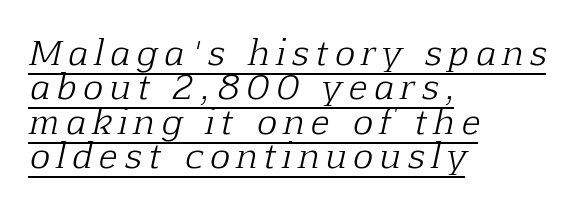
The passage shown is underscored from start to finish. Students, observe: this is what under-led, compact text looks like. Is this a fixed-width face? No — the glyphs have proportional, varying widths. The glyphs look as if they've been sheared to an angle. The typesetter chose a ragged-right arrangement here. Summary of weight: not heavy and not bold.
